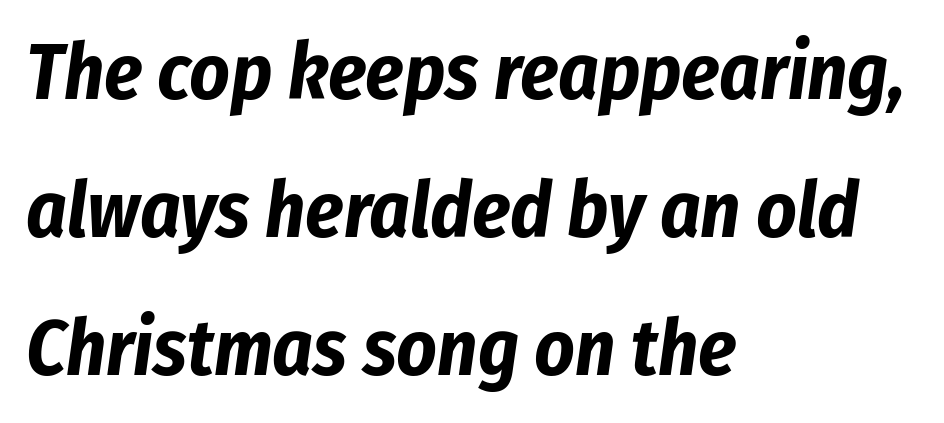
{"italic": "yes", "lean": "right", "slant_degrees": 8, "bold": "yes", "weight": "bold", "width": "condensed", "stroke_contrast": "low", "x_height": "medium", "monospaced": "no", "underline": "no", "align": "left", "line_spacing_ratio": 1.77, "letter_spacing": "normal", "letter_spacing_em": 0.0, "glyph_px": 78}
